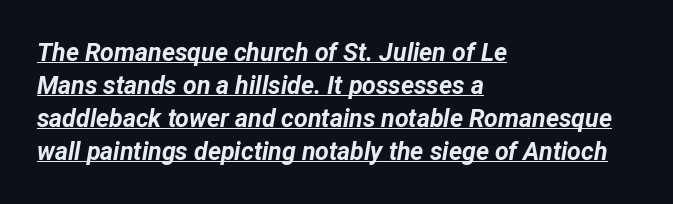
{"italic": "yes", "lean": "right", "slant_degrees": 12, "bold": "yes", "underline": "yes", "align": "left", "line_spacing": "normal", "line_spacing_ratio": 1.32, "letter_spacing": "normal", "letter_spacing_em": 0.0, "glyph_px": 25}
